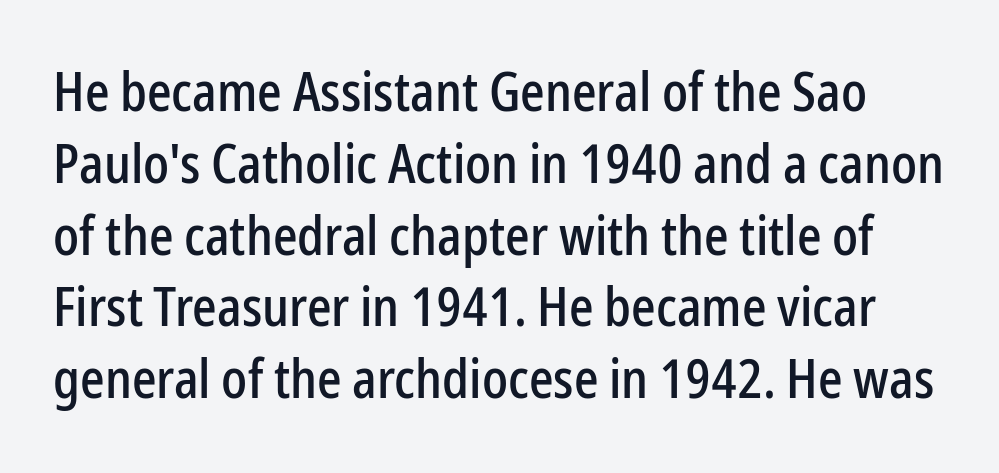
{"serif": "no", "italic": "no", "width": "condensed", "stroke_contrast": "low", "x_height": "medium", "monospaced": "no", "underline": "no", "line_spacing": "normal", "line_spacing_ratio": 1.33, "letter_spacing": "normal", "letter_spacing_em": 0.0, "glyph_px": 54}
